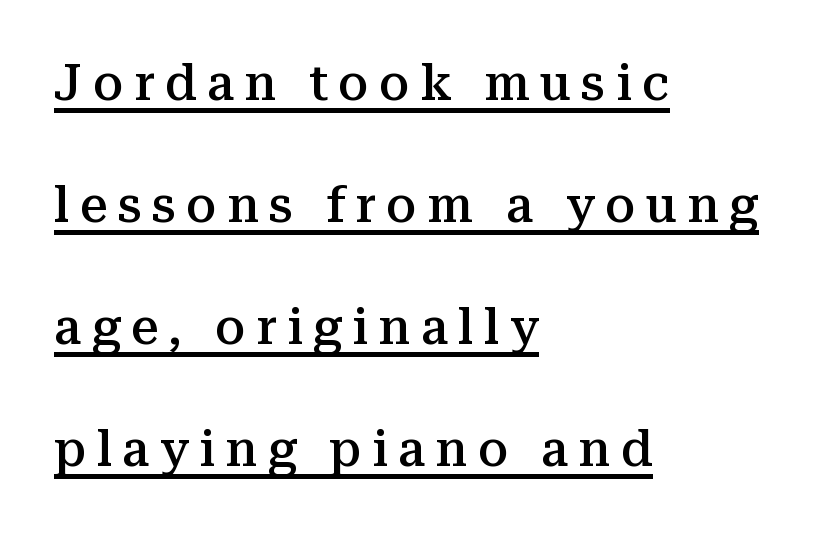
The image shows 49 px semibold serif type, upright; set left-aligned, loose line spacing (2.49x), unusually wide letter spacing (+0.21 em), underlined; medium stroke contrast and a medium x-height.
